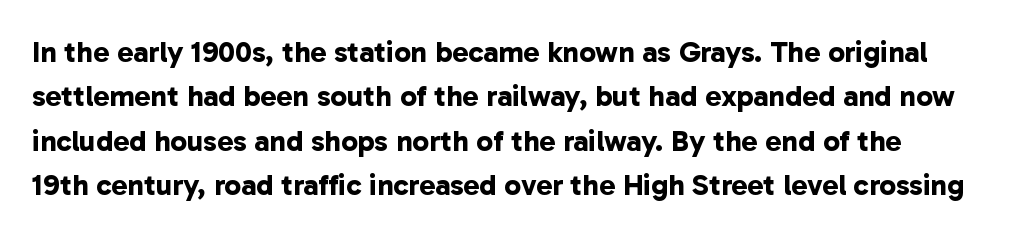
The image shows 30 px bold sans-serif type; set normal line spacing (1.48x), normal letter spacing, not underlined; low stroke contrast and a medium x-height.
